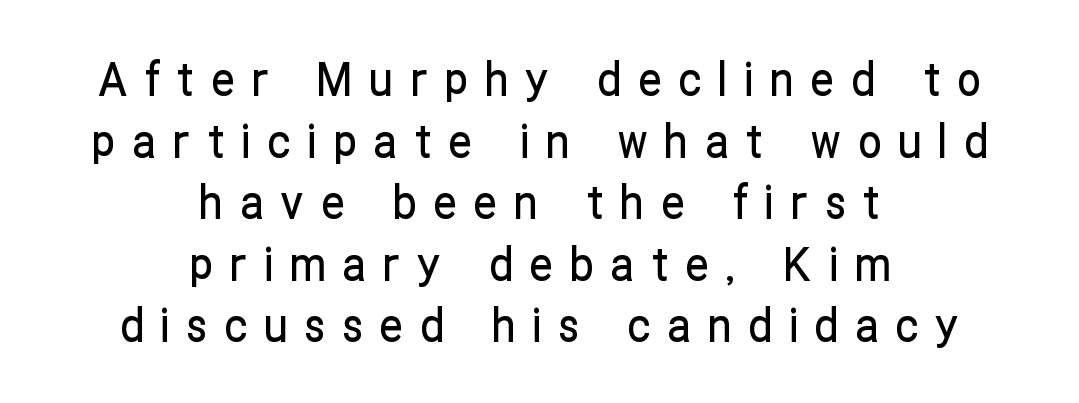
Type style note: lacks serifs. You can tell it's not italic because the verticals are truly vertical. This sample keeps an unexceptional amount of space between lines. Tracking here is generous; glyphs stand well apart from one another. Check the space under the baseline: it is left empty. The face used here is proportionally spaced, like ordinary book or web type.
